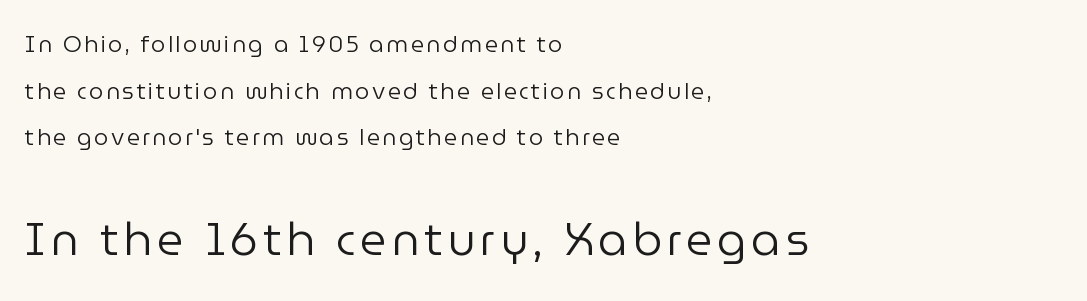
What kind of face is this? One without serifs — a sans. Bare-footed words on every line. Students, observe: this is what heavily led, spacious text looks like. Italic? Not at all — the glyphs are vertical.
